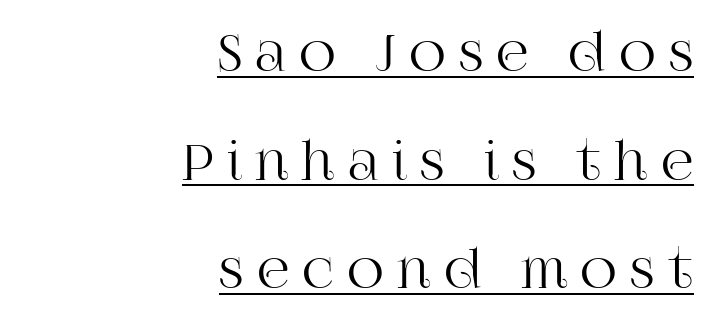
Q: Is the text italic (slanted)? A: No, it is upright.
Q: Is the typeface a serif or a sans-serif typeface? A: Serif.
Q: Is the text underlined? A: Yes.
Q: How is the paragraph aligned? A: Right-aligned.
Q: Is the spacing between letters normal or unusually wide? A: Unusually wide.
Q: Is the spacing between lines tight, normal or loose? A: Loose.
Q: Width (condensed, normal, or wide)? A: Normal.
Q: Stroke contrast? A: High.
Q: x-height? A: Large.
Q: Monospaced? A: No.
